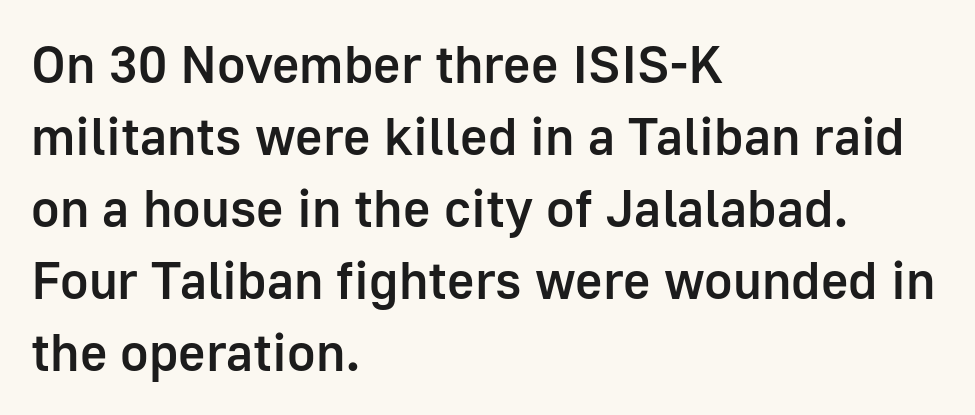
Compared with typical paragraphs, the rows here are spaced about the same. Is this a fixed-width face? No — the glyphs have proportional, varying widths. One-word summary of the alignment: left. No extra tracking has been applied to these lines. No word sits above an underline. The face used here is a sans, in the tradition of grotesques and geometrics.
